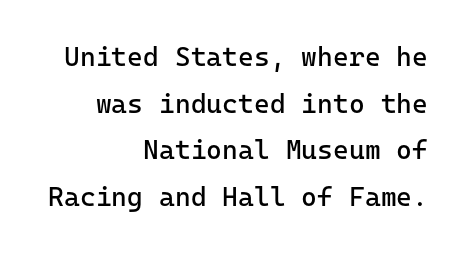
One-word summary of the alignment: right. The font's upright variant was chosen for this text. Stems and bowls with no extra thickness — not bold. What stands out about the letter spacing? Nothing — it is the standard amount.
